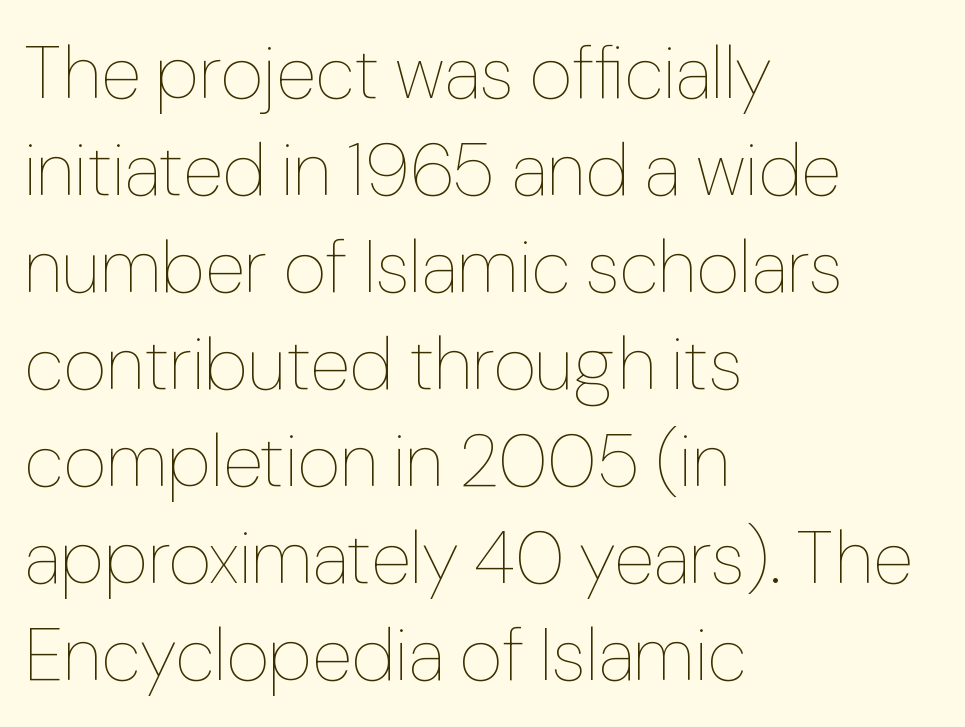
Rendered with straight, roman letterforms. Does the copy run flush right? No — it runs flush left. Honestly, the letter spacing is just normal — you wouldn't notice it. Underlining? Definitely not there. The passage shown is typed in a proportional face where columns would drift. Is the type heavy? It reads as light-to-regular instead.
